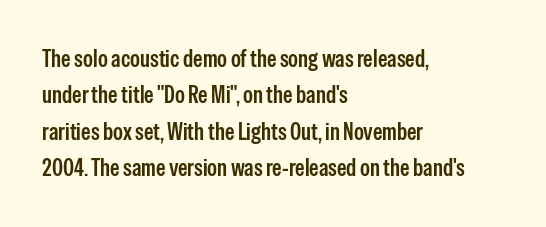
A normal amount of white space separates one row of letters from the next. Is there any slant? The stems are plumb. Nobody touched the tracking dial on this one. Quick note: underline off.
